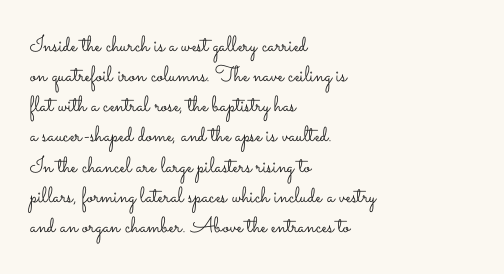
The image shows 22 px text type; set left-aligned, normal line spacing (1.37x), normal letter spacing, not underlined.
